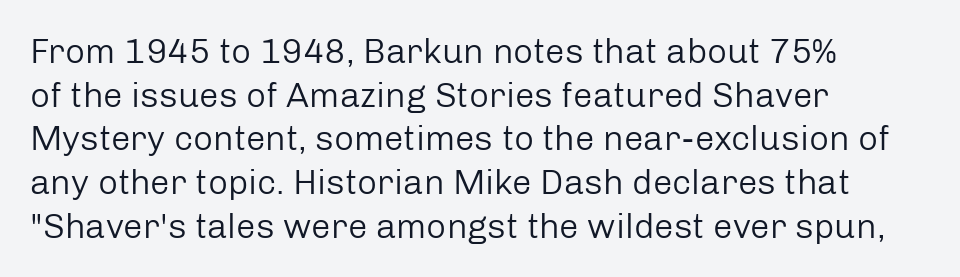
The image shows 35 px regular-weight sans-serif type, upright; set left-aligned, normal line spacing (1.25x), normal letter spacing, not underlined; low stroke contrast and a medium x-height.
